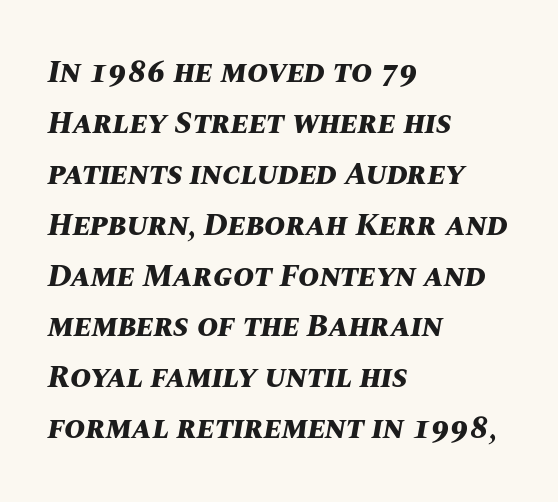
Q: Is the text bold? A: Yes.
Q: Is the text italic (slanted)? A: Yes, it leans right by about 10 degrees.
Q: Is the text underlined? A: No.
Q: How is the paragraph aligned? A: Left-aligned.
Q: Is the spacing between letters normal or unusually wide? A: Normal.
Q: Is the spacing between lines tight, normal or loose? A: Normal.
Q: Width (condensed, normal, or wide)? A: Normal.
Q: Stroke contrast? A: Medium.
Q: x-height? A: Large.
Q: Monospaced? A: No.
